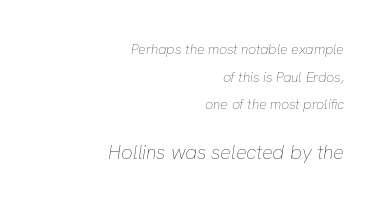
Q: Is the text bold? A: No.
Q: Is the text italic (slanted)? A: Yes, it leans right by about 8 degrees.
Q: Is the text underlined? A: No.
Q: How is the paragraph aligned? A: Right-aligned.
Q: Is the spacing between letters normal or unusually wide? A: Normal.
Q: Is the spacing between lines tight, normal or loose? A: Loose.
Q: Which block of text is set in a larger size, the first (top) or the second (bottom)? A: The second (bottom) one.
